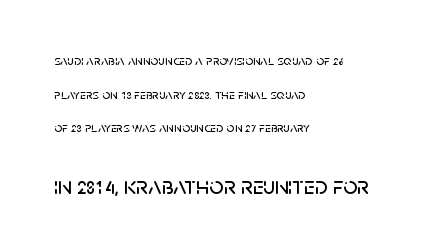
{"italic": "no", "underline": "no", "align": "left", "line_spacing": "loose", "line_spacing_ratio": 2.4, "letter_spacing": "normal", "letter_spacing_em": 0.0, "larger_block": "second", "size_ratio": 1.79, "glyph_px": 25}
